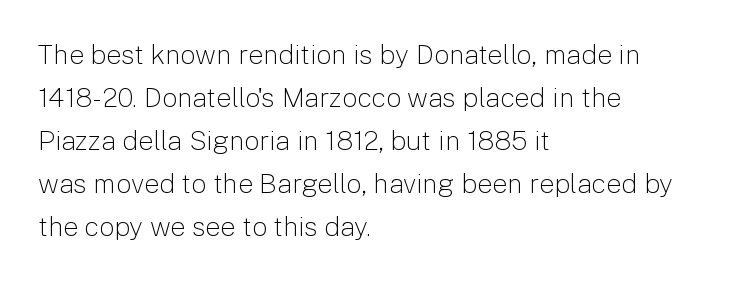
Line beginnings align vertically; line endings do not. Quick note: not italic, upright. No chunkiness to these letters — they're not bold. Default kerning and tracking; the words read as compact shapes.
